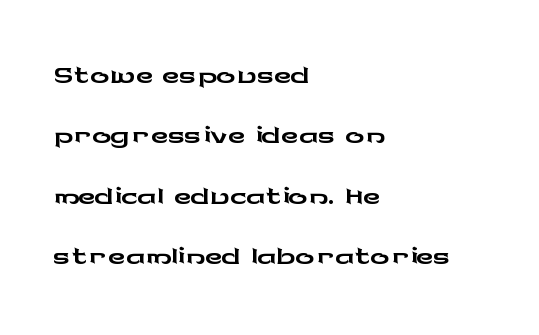
Q: Is the text italic (slanted)? A: No, it is upright.
Q: Is the typeface a serif or a sans-serif typeface? A: Sans-serif.
Q: Is the text underlined? A: No.
Q: How is the paragraph aligned? A: Left-aligned.
Q: Is the spacing between letters normal or unusually wide? A: Normal.
Q: Is the spacing between lines tight, normal or loose? A: Normal.
Q: Width (condensed, normal, or wide)? A: Wide.
Q: Stroke contrast? A: Low.
Q: x-height? A: Medium.
Q: Monospaced? A: No.
